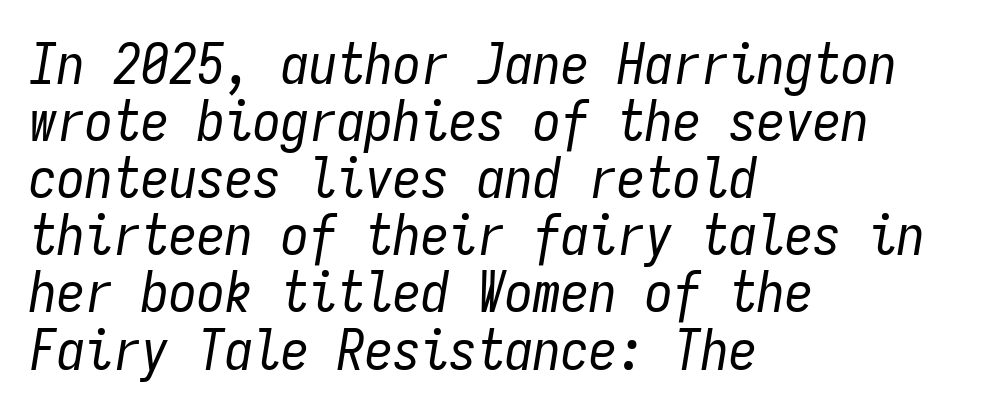
Caption: multi-line text, flush left, ragged right. Lines of text with bare space underneath. If you measured baseline to baseline, you'd find a short distance. Does the lettering tilt? It does — this is italic. This reads as an unemphasized weight, regular at the heaviest.
